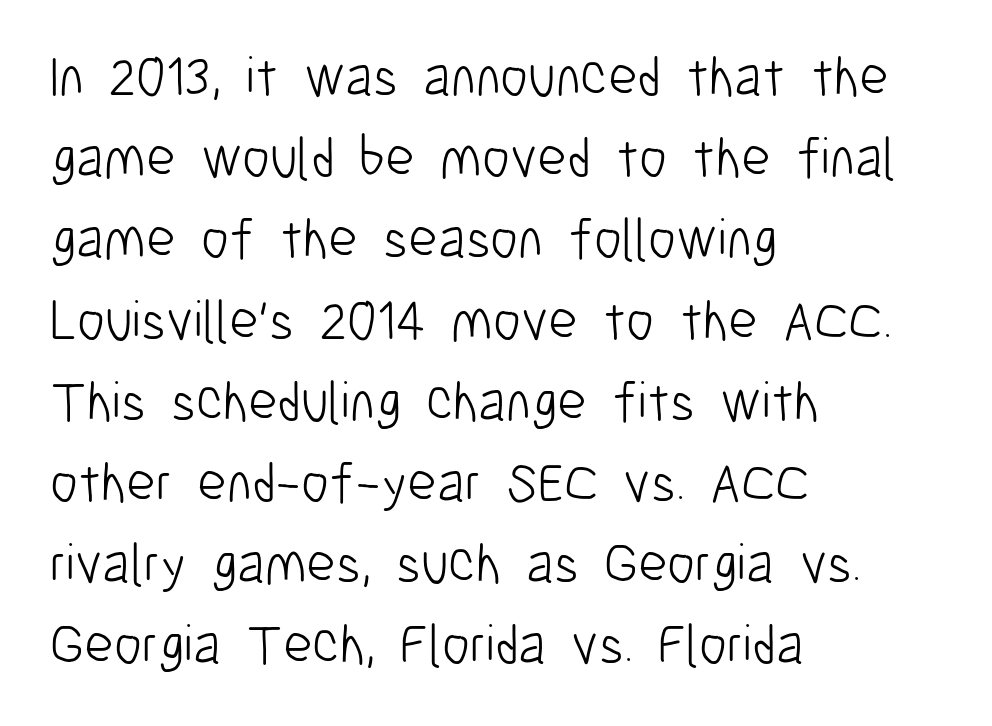
Q: Is the text bold? A: No.
Q: Is the text italic (slanted)? A: No, it is upright.
Q: Is the typeface a serif or a sans-serif typeface? A: Sans-serif.
Q: Is the text underlined? A: No.
Q: How is the paragraph aligned? A: Left-aligned.
Q: Is the spacing between letters normal or unusually wide? A: Normal.
Q: Is the spacing between lines tight, normal or loose? A: Normal.
Q: Width (condensed, normal, or wide)? A: Condensed.
Q: Stroke contrast? A: Low.
Q: x-height? A: Medium.
Q: Monospaced? A: No.
